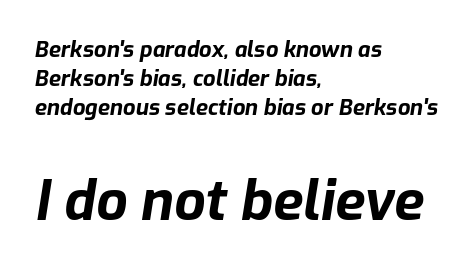
The image shows 55 px bold type, italic (leaning right); set left-aligned, normal line spacing (1.31x), normal letter spacing, not underlined; the second (bottom) block is 2.5x larger; low stroke contrast and a medium x-height.
